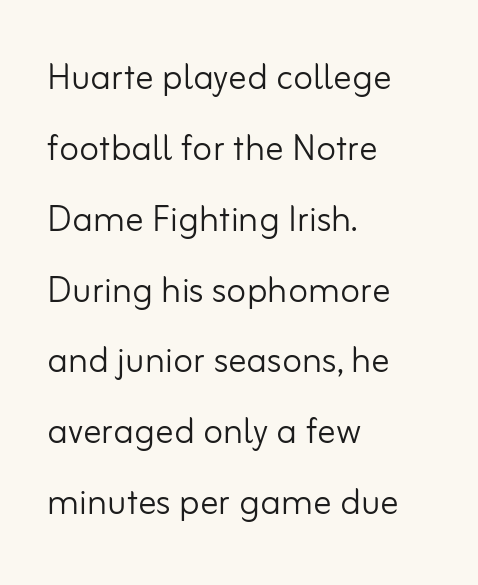
The image shows 46 px light sans-serif type, upright; set left-aligned, normal line spacing (1.54x), normal letter spacing, not underlined; low stroke contrast and a small x-height.
